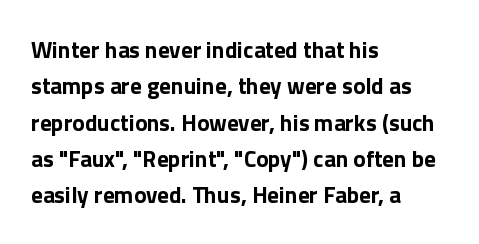
The image shows 23 px bold type, upright; set left-aligned, normal line spacing (1.58x), normal letter spacing, not underlined.
